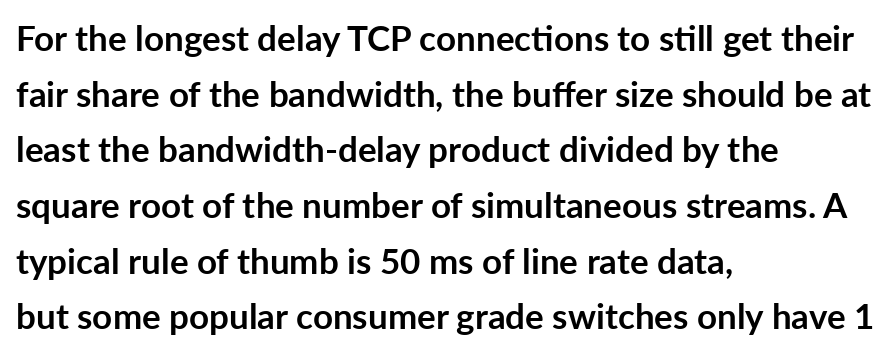
Does the type have serifs? No, each stem ends abruptly. Characters follow at the spacing the type designer built in. The face used here is proportionally spaced, like ordinary book or web type. The passage is arranged the way most books set body copy — flush left.
